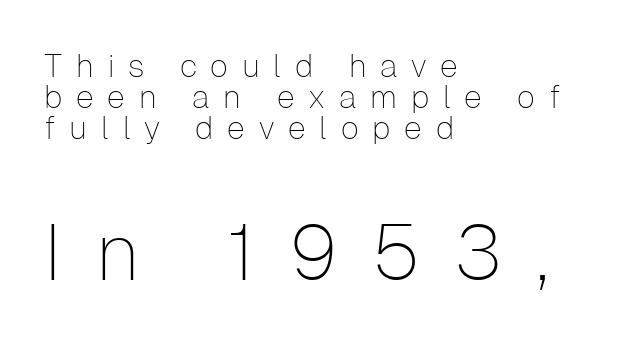
{"serif": "no", "italic": "no", "bold": "no", "weight": "thin", "width": "normal", "stroke_contrast": "low", "x_height": "medium", "monospaced": "no", "underline": "no", "align": "left", "line_spacing": "tight", "line_spacing_ratio": 0.97, "letter_spacing": "wide", "letter_spacing_em": 0.43, "larger_block": "second", "size_ratio": 2.47, "glyph_px": 79}
